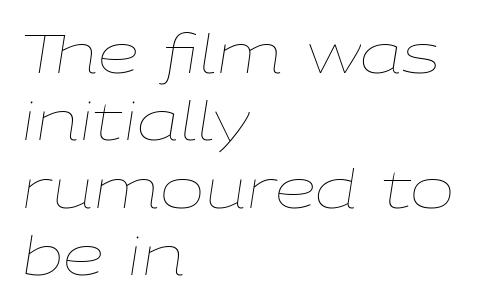
{"italic": "yes", "lean": "right", "slant_degrees": 9, "bold": "no", "weight": "thin", "width": "wide", "stroke_contrast": "low", "x_height": "medium", "monospaced": "no", "underline": "no", "align": "left", "line_spacing": "normal", "line_spacing_ratio": 1.27, "letter_spacing": "normal", "letter_spacing_em": 0.0, "glyph_px": 53}
